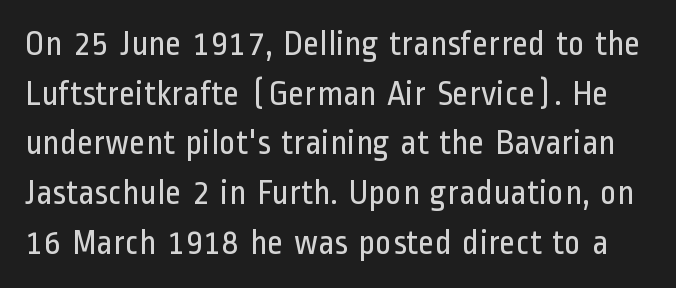
{"serif": "no", "italic": "no", "bold": "no", "weight": "regular", "width": "condensed", "stroke_contrast": "low", "x_height": "medium", "monospaced": "no", "underline": "no", "line_spacing": "normal", "line_spacing_ratio": 1.42, "letter_spacing": "normal", "letter_spacing_em": 0.0, "glyph_px": 35}
